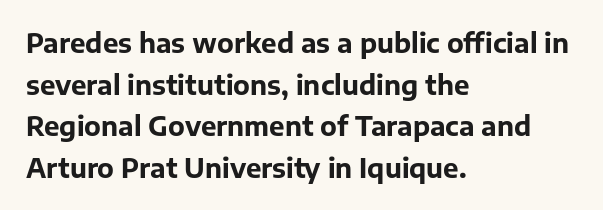
{"italic": "no", "bold": "yes", "underline": "no", "align": "left", "line_spacing": "normal", "line_spacing_ratio": 1.6, "letter_spacing": "normal", "letter_spacing_em": 0.0, "glyph_px": 26}
